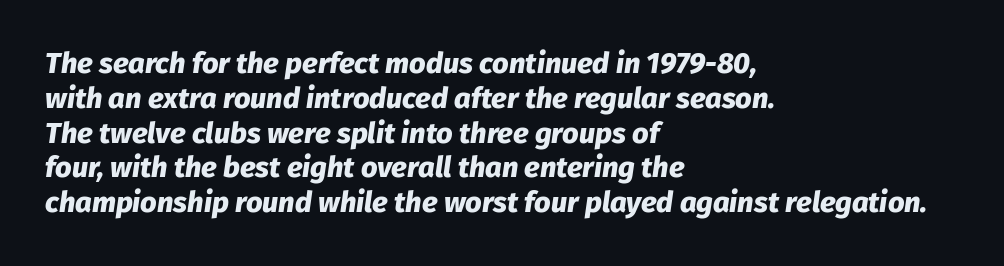
Q: Is the text bold? A: Yes.
Q: Is the text italic (slanted)? A: Yes, it leans right by about 8 degrees.
Q: Is the text underlined? A: No.
Q: How is the paragraph aligned? A: Left-aligned.
Q: Is the spacing between letters normal or unusually wide? A: Normal.
Q: Width (condensed, normal, or wide)? A: Normal.
Q: Stroke contrast? A: Low.
Q: x-height? A: Medium.
Q: Monospaced? A: No.
